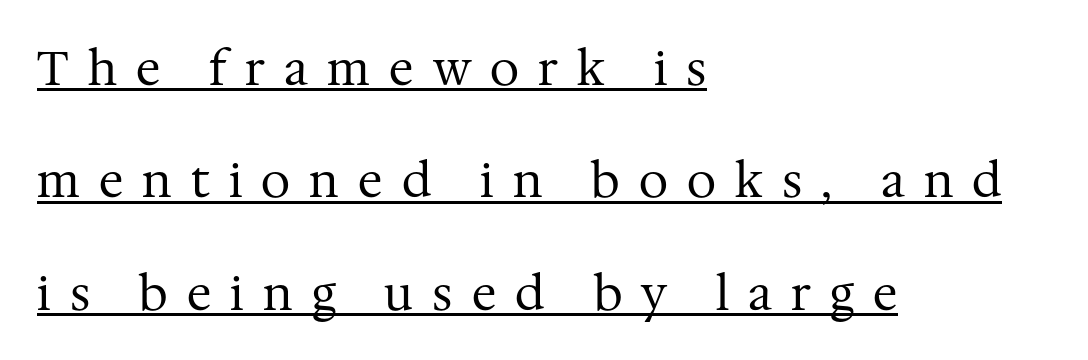
Q: Is the text bold? A: No.
Q: Is the text italic (slanted)? A: No, it is upright.
Q: Is the typeface a serif or a sans-serif typeface? A: Serif.
Q: Is the text underlined? A: Yes.
Q: How is the paragraph aligned? A: Left-aligned.
Q: Is the spacing between letters normal or unusually wide? A: Unusually wide.
Q: Is the spacing between lines tight, normal or loose? A: Loose.
Q: Width (condensed, normal, or wide)? A: Normal.
Q: Stroke contrast? A: Medium.
Q: x-height? A: Medium.
Q: Monospaced? A: No.
